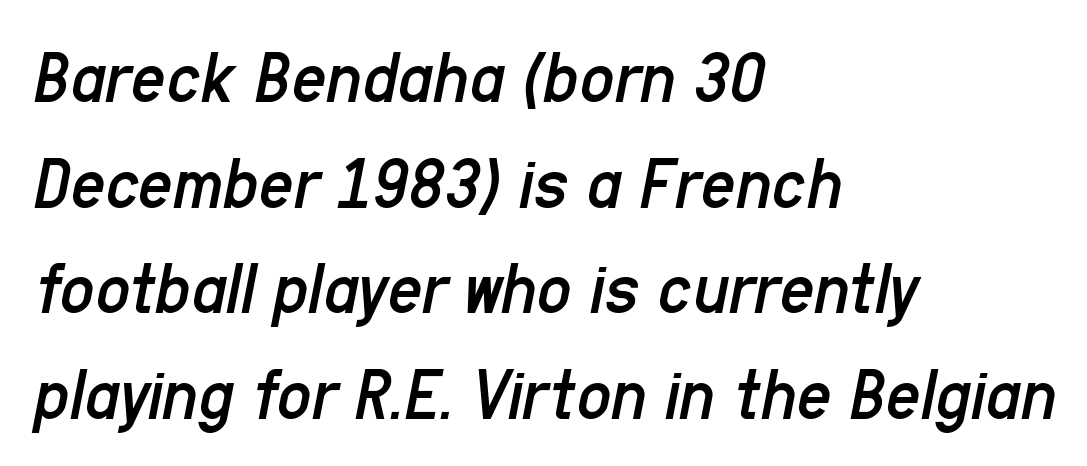
Here the designer chose a conventional face with non-uniform glyph widths. Is the block centered? No — it sits flush against the left margin. Does the leading feel generous? No, just average. Stroke mass is kept to a normal reading level or below.
